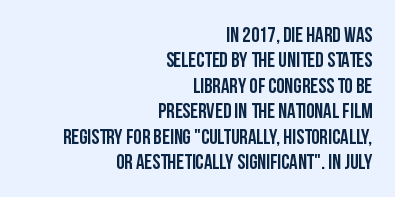
The image shows 21 px text type, upright; set right-aligned, line spacing 1.21x, normal letter spacing, not underlined.
